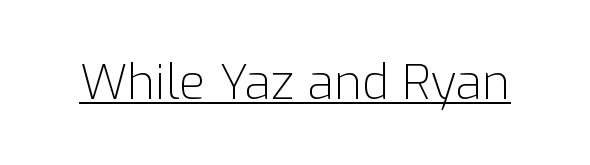
{"serif": "no", "italic": "no", "bold": "no", "weight": "light", "width": "normal", "stroke_contrast": "low", "x_height": "medium", "monospaced": "no", "underline": "yes", "letter_spacing": "normal", "letter_spacing_em": 0.0, "glyph_px": 48}
